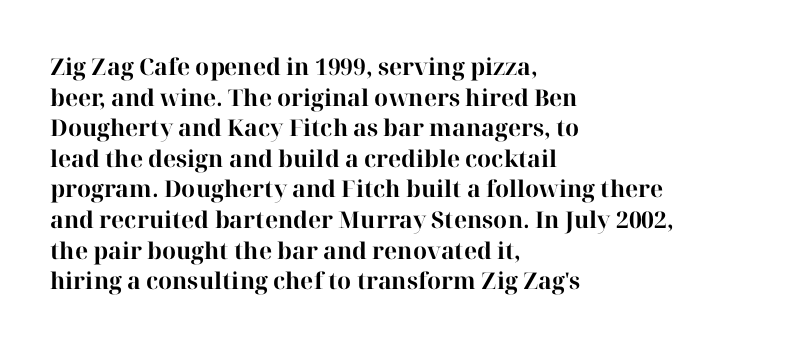
The image shows 23 px bold type, upright; set left-aligned, normal line spacing (1.33x), normal letter spacing, not underlined.
